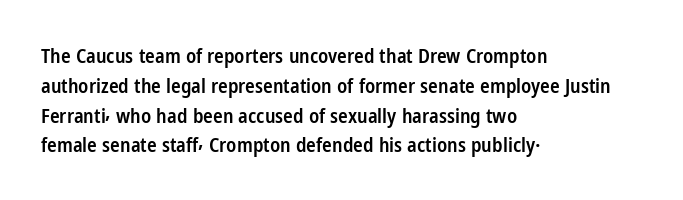
The image shows 20 px text type, upright; set left-aligned, normal line spacing (1.49x), normal letter spacing, not underlined.
